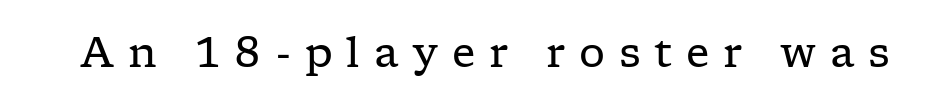
Regarding serifs, this sample has them. The weight would be labelled regular, book, light, or lighter still. This is the regular roman posture of the typeface. Looks like regular typesetting: each glyph gets only the width it needs. This rendering features lettering with no underline.
